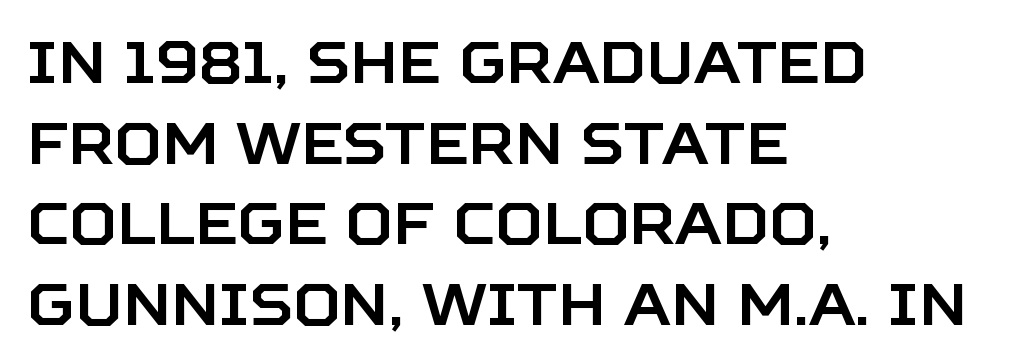
{"serif": "no", "italic": "no", "width": "normal", "stroke_contrast": "low", "x_height": "large", "monospaced": "no", "underline": "no", "align": "left", "line_spacing": "normal", "line_spacing_ratio": 1.39, "letter_spacing": "normal", "letter_spacing_em": 0.0, "glyph_px": 58}
